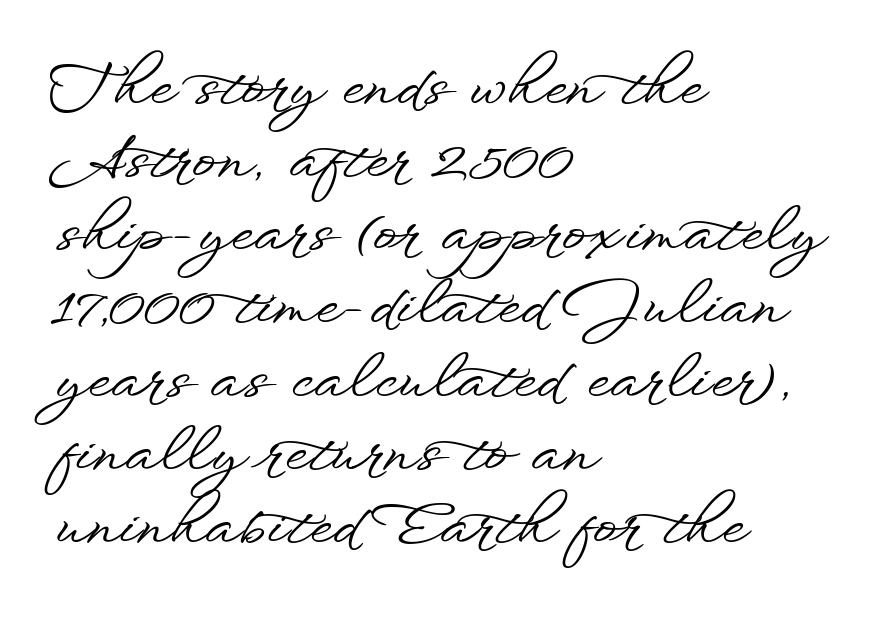
{"serif": "no", "width": "wide", "stroke_contrast": "low", "x_height": "small", "monospaced": "no", "underline": "no", "align": "left", "line_spacing_ratio": 1.24, "letter_spacing": "normal", "letter_spacing_em": 0.0, "glyph_px": 59}
